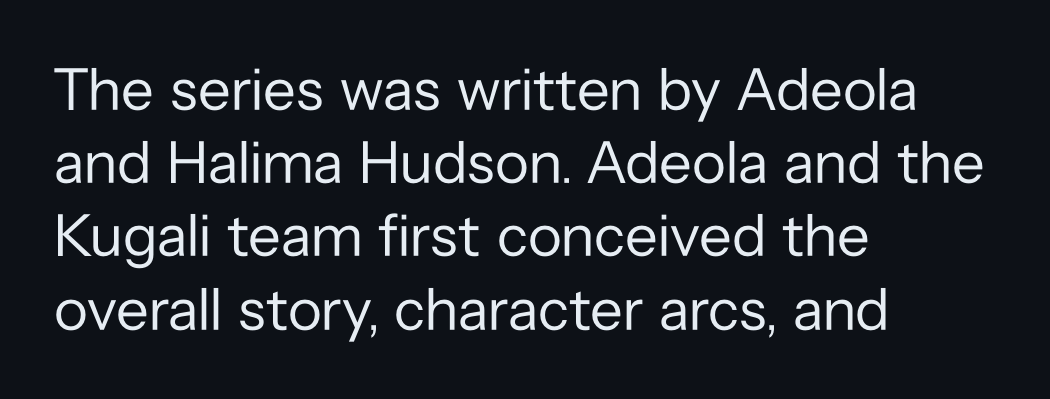
The image shows 60 px regular-weight sans-serif type, upright; set left-aligned, line spacing 1.22x, normal letter spacing, not underlined; low stroke contrast and a medium x-height.
